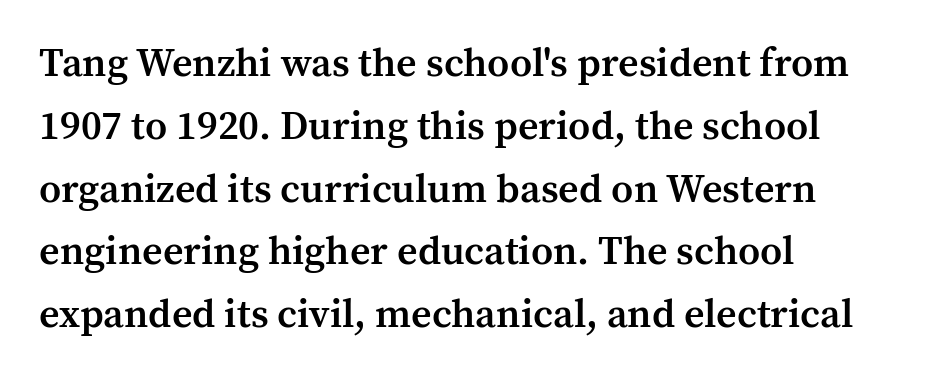
Q: Is the text bold? A: Semi-bold.
Q: Is the text italic (slanted)? A: No, it is upright.
Q: Is the typeface a serif or a sans-serif typeface? A: Serif.
Q: Is the text underlined? A: No.
Q: How is the paragraph aligned? A: Left-aligned.
Q: Is the spacing between letters normal or unusually wide? A: Normal.
Q: Is the spacing between lines tight, normal or loose? A: Normal.
Q: Width (condensed, normal, or wide)? A: Normal.
Q: Stroke contrast? A: Medium.
Q: x-height? A: Medium.
Q: Monospaced? A: No.
